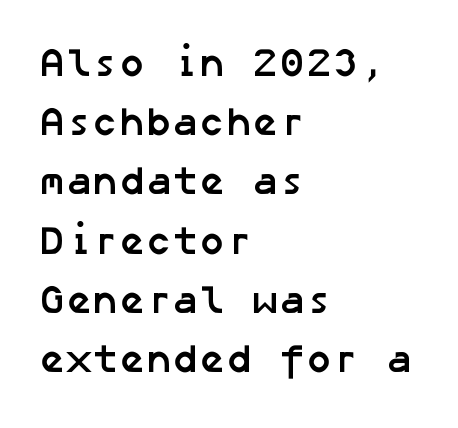
Q: Is the text bold? A: Yes.
Q: Is the typeface a serif or a sans-serif typeface? A: Sans-serif.
Q: Is the text underlined? A: No.
Q: How is the paragraph aligned? A: Left-aligned.
Q: Is the spacing between letters normal or unusually wide? A: Normal.
Q: Is the spacing between lines tight, normal or loose? A: Normal.
Q: Width (condensed, normal, or wide)? A: Normal.
Q: Stroke contrast? A: Low.
Q: x-height? A: Medium.
